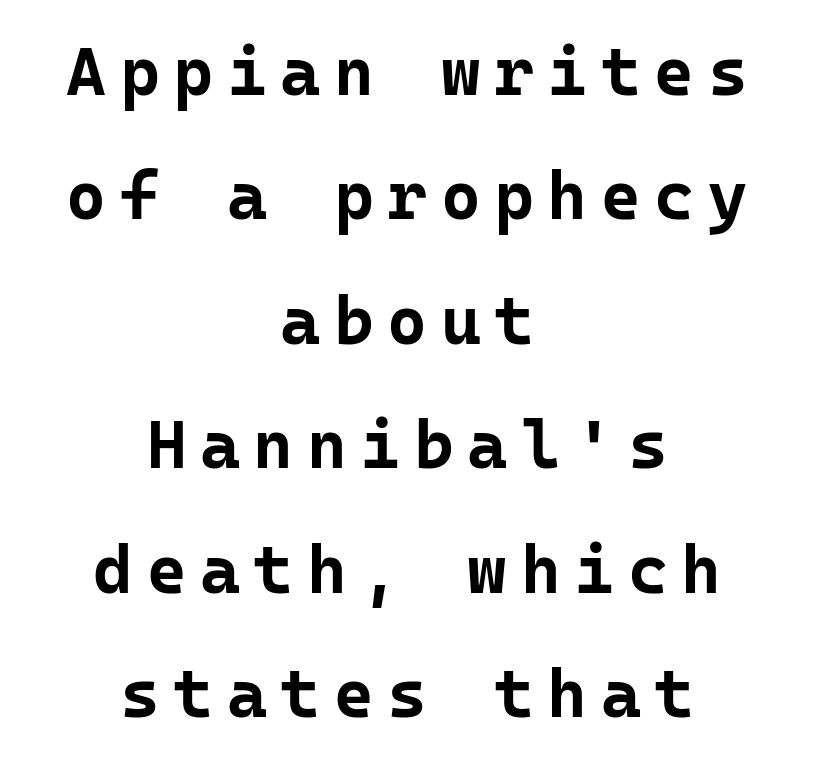
Is the letter spacing exaggerated? Yes — the characters are pushed far apart. A bare baseline throughout the passage. I'd describe the lettering as bold — thick and assertive. Ascenders rise straight up at ninety degrees. Unlike a traditional serif, this face leaves its strokes unadorned. Which margin do the lines hug? Neither — every line sits in the middle.
